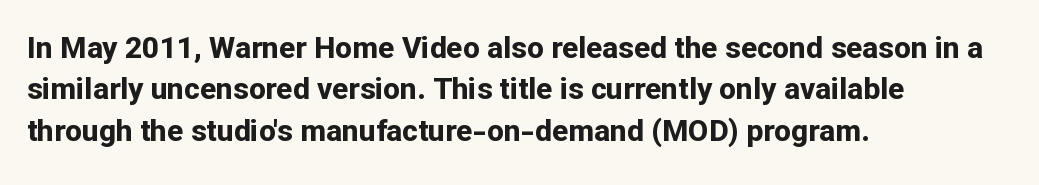
{"serif": "no", "italic": "no", "bold": "yes", "weight": "bold", "width": "normal", "stroke_contrast": "low", "x_height": "medium", "monospaced": "no", "underline": "no", "align": "left", "line_spacing": "normal", "line_spacing_ratio": 1.38, "letter_spacing": "normal", "letter_spacing_em": 0.0, "glyph_px": 30}
